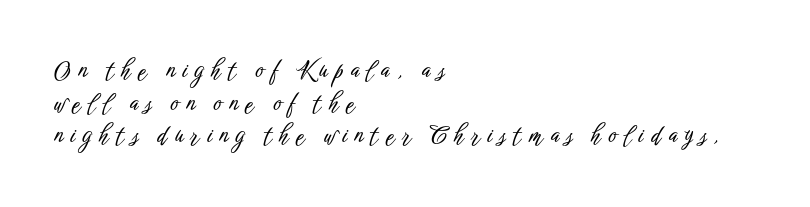
Students, note that the glyphs here are deliberately spaced far apart. Regular leading. In CSS terms this would be text-align: left. The glyphs are unaccompanied by any horizontal stroke below them.
